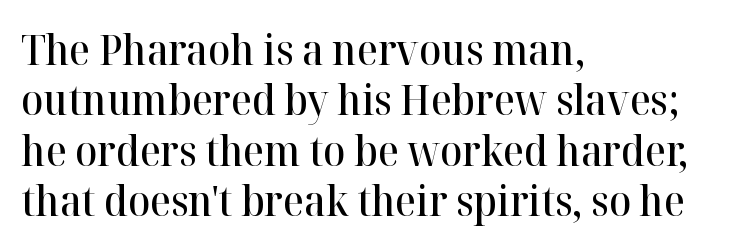
{"serif": "yes", "italic": "no", "bold": "semi", "weight": "semibold", "width": "normal", "stroke_contrast": "high", "x_height": "medium", "monospaced": "no", "underline": "no", "align": "left", "line_spacing_ratio": 1.23, "letter_spacing": "normal", "letter_spacing_em": 0.0, "glyph_px": 41}
